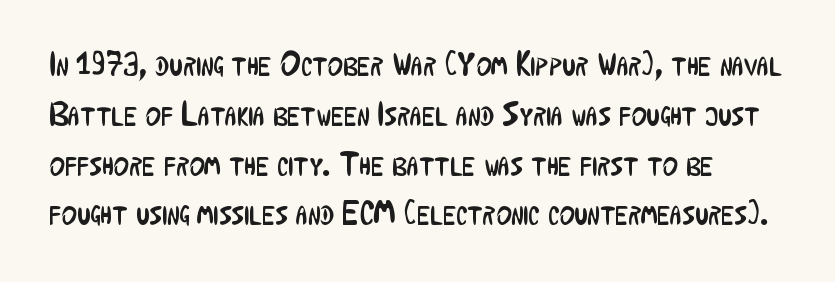
The image shows 33 px regular-weight, condensed sans-serif type, upright; set normal line spacing (1.51x), normal letter spacing, not underlined; low stroke contrast and a medium x-height.
